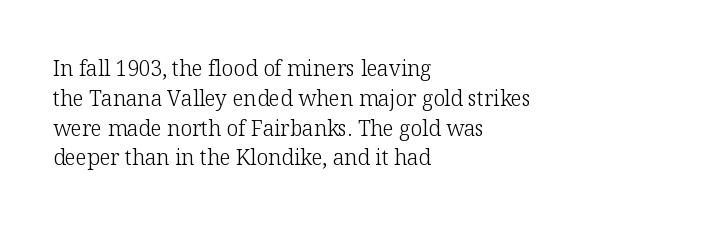
Q: Is the text bold? A: No.
Q: Is the text italic (slanted)? A: No, it is upright.
Q: Is the text underlined? A: No.
Q: How is the paragraph aligned? A: Left-aligned.
Q: Is the spacing between letters normal or unusually wide? A: Normal.
Q: Is the spacing between lines tight, normal or loose? A: Normal.
